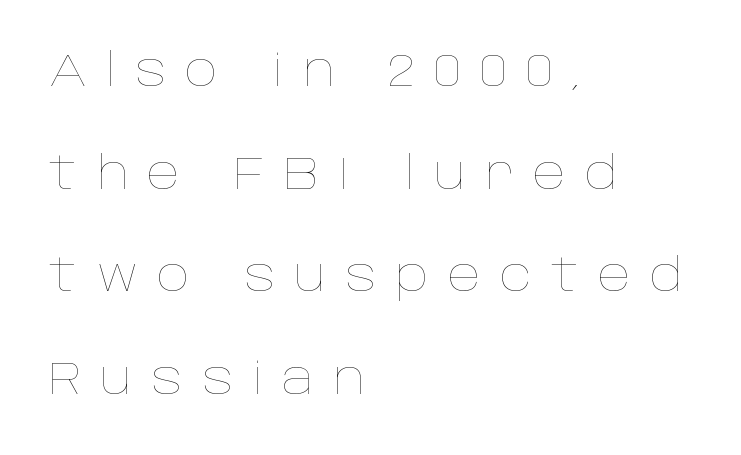
This block would shrink considerably if given ordinary leading; it's expanded now. The face used here is proportionally spaced, like ordinary book or web type. These lines are set flush left with a ragged right edge. Quick note: underline off. What stands out about the letter spacing? Its width — letters are far apart. The type sits square on the baseline with zero lean.
